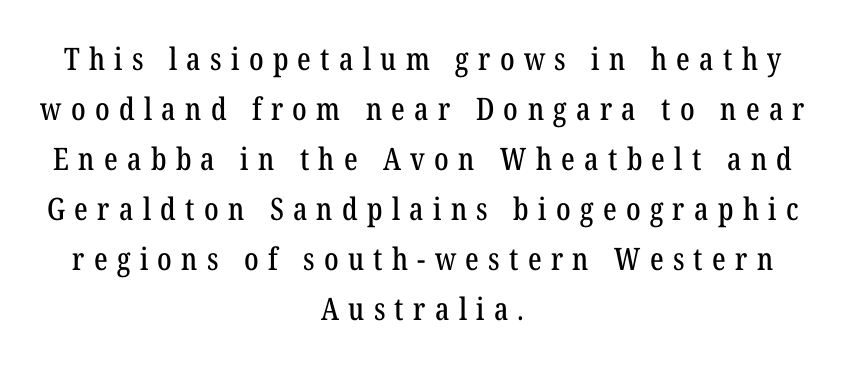
The image shows 31 px condensed serif type, upright; set centered, normal line spacing (1.61x), unusually wide letter spacing (+0.3 em), not underlined; low stroke contrast and a medium x-height.
